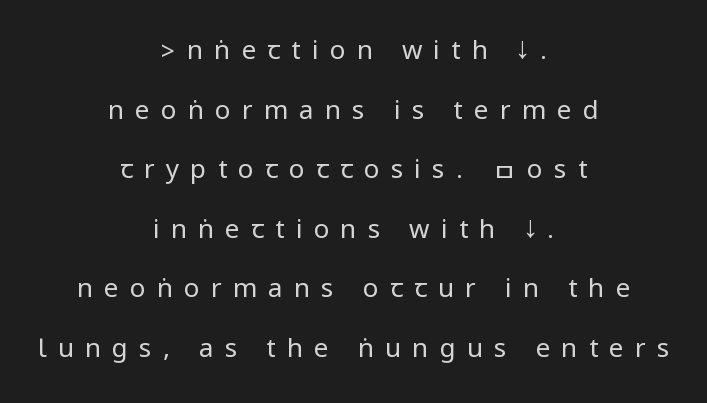
{"italic": "no", "bold": "no", "underline": "no", "align": "center", "line_spacing": "loose", "line_spacing_ratio": 2.29, "letter_spacing": "wide", "letter_spacing_em": 0.43, "glyph_px": 26}
